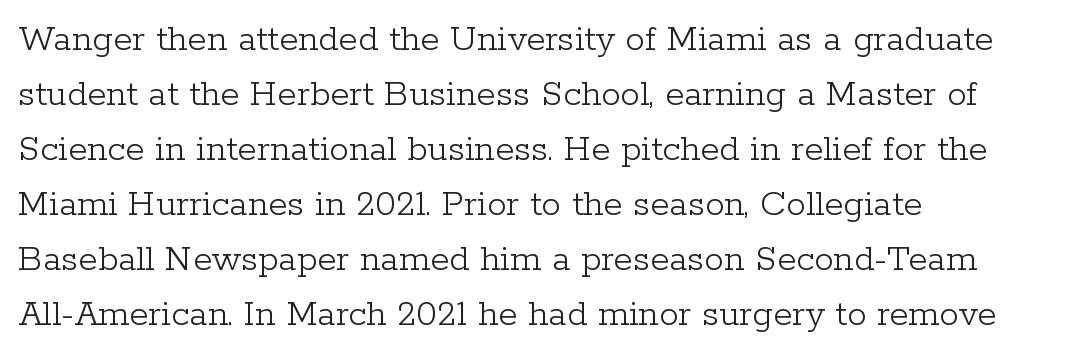
Q: Is the text bold? A: No.
Q: Is the text italic (slanted)? A: No, it is upright.
Q: Is the typeface a serif or a sans-serif typeface? A: Serif.
Q: Is the text underlined? A: No.
Q: How is the paragraph aligned? A: Left-aligned.
Q: Is the spacing between letters normal or unusually wide? A: Normal.
Q: Is the spacing between lines tight, normal or loose? A: Normal.
Q: Width (condensed, normal, or wide)? A: Normal.
Q: Stroke contrast? A: Low.
Q: x-height? A: Medium.
Q: Monospaced? A: No.
